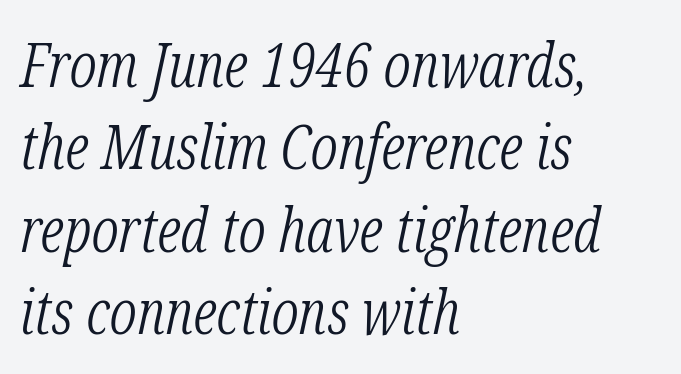
{"serif": "yes", "italic": "yes", "lean": "right", "slant_degrees": 12, "bold": "no", "weight": "light", "width": "condensed", "stroke_contrast": "low", "x_height": "medium", "monospaced": "no", "underline": "no", "align": "left", "line_spacing": "normal", "line_spacing_ratio": 1.33, "letter_spacing": "normal", "letter_spacing_em": 0.0, "glyph_px": 62}
